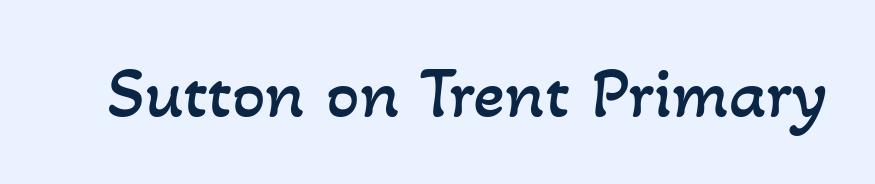
Q: Is the text bold? A: No.
Q: Is the text underlined? A: No.
Q: Is the spacing between letters normal or unusually wide? A: Normal.
Q: Width (condensed, normal, or wide)? A: Normal.
Q: Stroke contrast? A: Low.
Q: x-height? A: Small.
Q: Monospaced? A: No.
